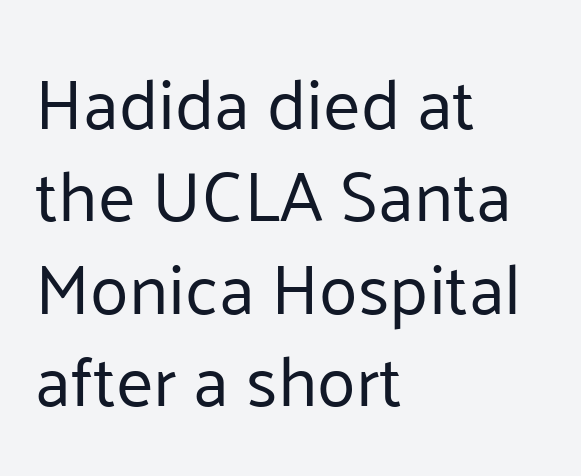
Q: Is the text bold? A: No.
Q: Is the text italic (slanted)? A: No, it is upright.
Q: Is the typeface a serif or a sans-serif typeface? A: Sans-serif.
Q: Is the text underlined? A: No.
Q: How is the paragraph aligned? A: Left-aligned.
Q: Is the spacing between letters normal or unusually wide? A: Normal.
Q: Is the spacing between lines tight, normal or loose? A: Normal.
Q: Width (condensed, normal, or wide)? A: Normal.
Q: Stroke contrast? A: Low.
Q: x-height? A: Medium.
Q: Monospaced? A: No.
